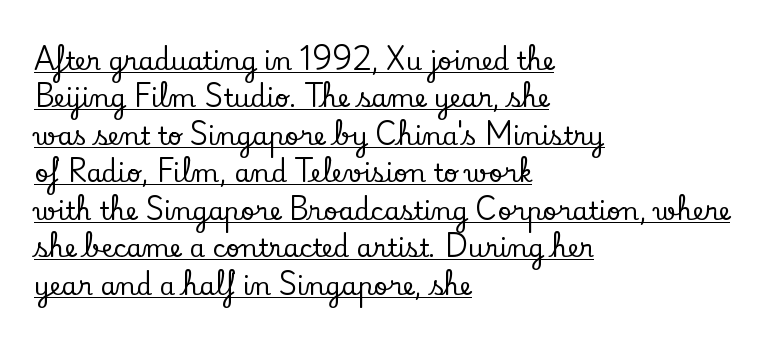
{"italic": "no", "underline": "yes", "align": "left", "line_spacing": "normal", "line_spacing_ratio": 1.5, "letter_spacing": "normal", "letter_spacing_em": 0.0, "glyph_px": 25}
